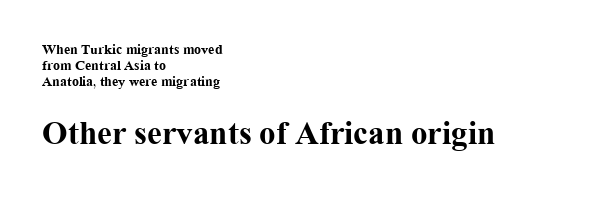
The image shows 33 px bold serif type, upright; set left-aligned, tight line spacing (1.15x), normal letter spacing, not underlined; the second (bottom) block is 2.36x larger; medium stroke contrast and a medium x-height.
